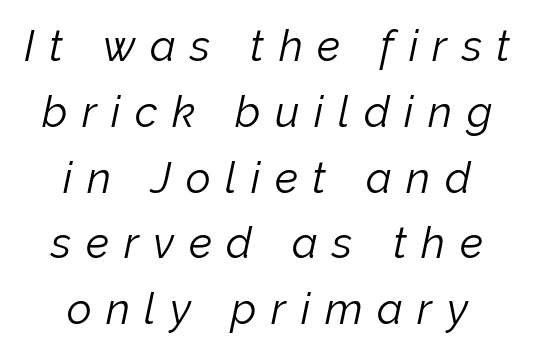
Check under the words: just untouched page. How would I describe the line gaps? Plain and ordinary. Typeset on center — no edge is straight. The weight tops out at a normal text grade. Would a proofreader flag this as italicized? Yes. Here the designer chose a conventional face with non-uniform glyph widths.
